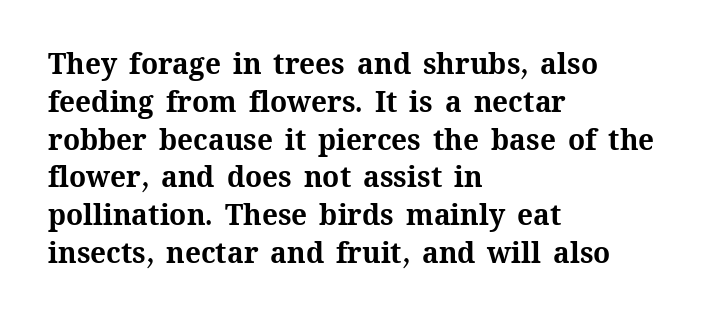
Q: Is the text bold? A: Yes.
Q: Is the text italic (slanted)? A: No, it is upright.
Q: Is the text underlined? A: No.
Q: How is the paragraph aligned? A: Left-aligned.
Q: Is the spacing between letters normal or unusually wide? A: Normal.
Q: Is the spacing between lines tight, normal or loose? A: Normal.
Q: Width (condensed, normal, or wide)? A: Normal.
Q: Stroke contrast? A: Medium.
Q: x-height? A: Medium.
Q: Monospaced? A: No.
